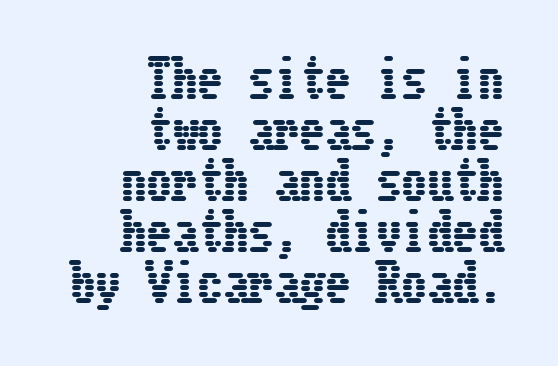
{"italic": "no", "width": "condensed", "stroke_contrast": "low", "x_height": "medium", "underline": "no", "align": "right", "line_spacing": "tight", "line_spacing_ratio": 1.0, "letter_spacing": "normal", "letter_spacing_em": 0.0, "glyph_px": 51}
